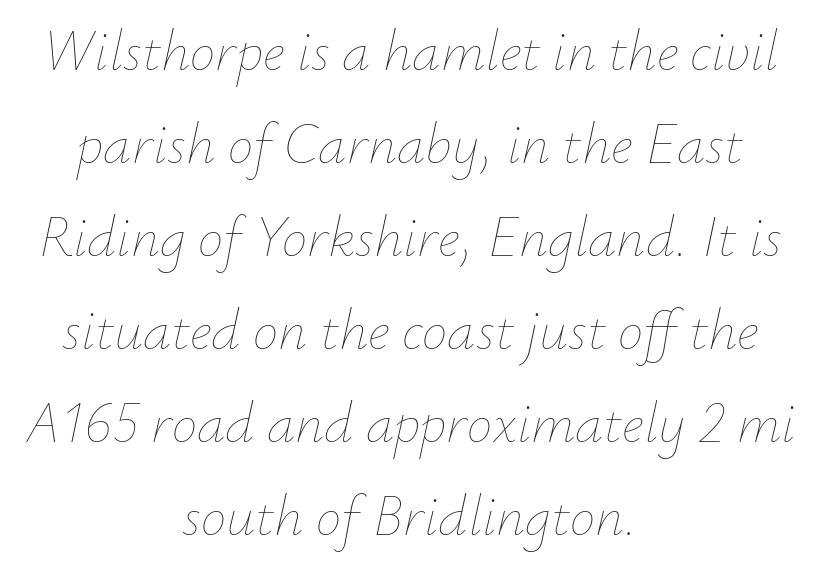
How are the letters spaced? Ordinarily, with no added tracking. You could not count columns in this text — the font is proportionally spaced. Unbolded letterforms with no extra heft. Rows of type keep a routine distance in the vertical direction. Descenders are the only things crossing below the line.
